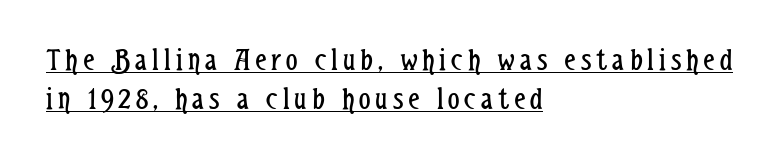
Left-aligned paragraph, ragged on the right. Do the characters align in a grid? No, the font is proportional. Each letter's strokes conclude bluntly, with no projecting serifs. Weight: in the light-to-regular range. Do the letters lean? They stand straight.
